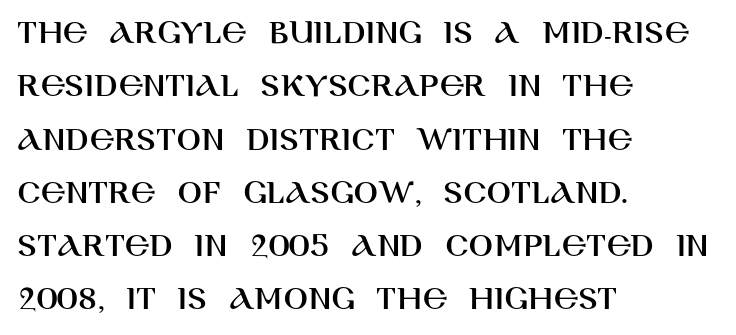
{"serif": "no", "italic": "no", "width": "normal", "stroke_contrast": "high", "x_height": "large", "monospaced": "no", "underline": "no", "align": "left", "line_spacing": "normal", "line_spacing_ratio": 1.48, "letter_spacing": "normal", "letter_spacing_em": 0.0, "glyph_px": 36}
